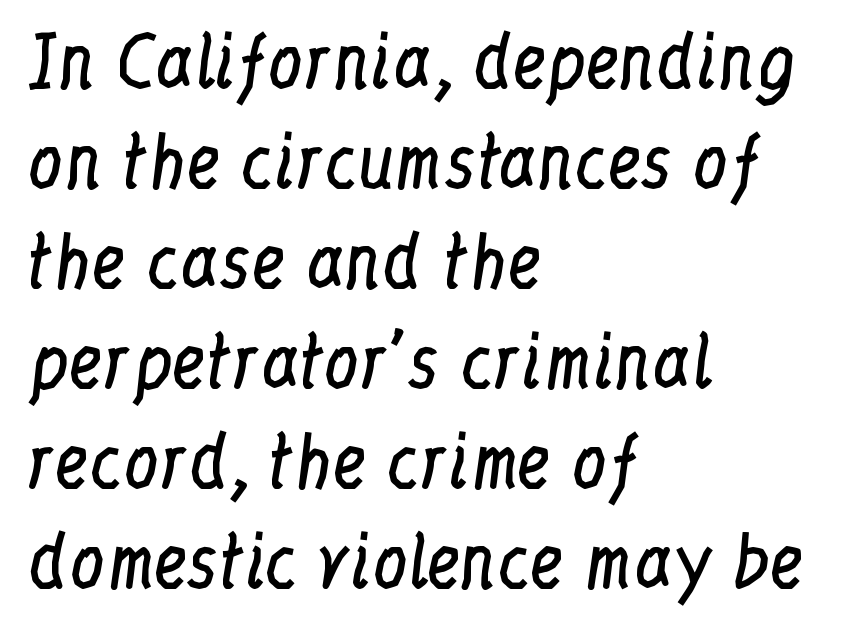
Check where the strokes stop: tiny serifs finish them off. This sample is left-justified, so line endings fall wherever the words run out. The face used here is rendered with its standard letterfit.
